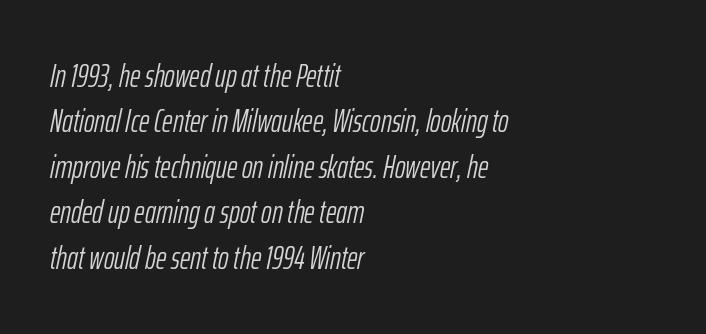
{"italic": "yes", "lean": "right", "slant_degrees": 12, "bold": "no", "weight": "light", "width": "condensed", "stroke_contrast": "low", "x_height": "medium", "monospaced": "no", "underline": "no", "align": "left", "line_spacing": "normal", "line_spacing_ratio": 1.42, "letter_spacing": "normal", "letter_spacing_em": 0.0, "glyph_px": 32}
